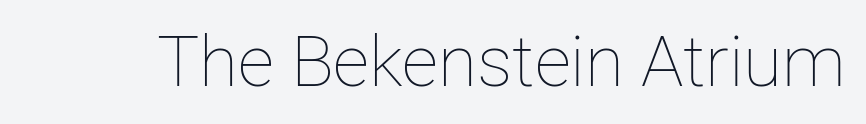
The image shows 71 px thin type, upright; set normal letter spacing, not underlined; low stroke contrast and a medium x-height.
